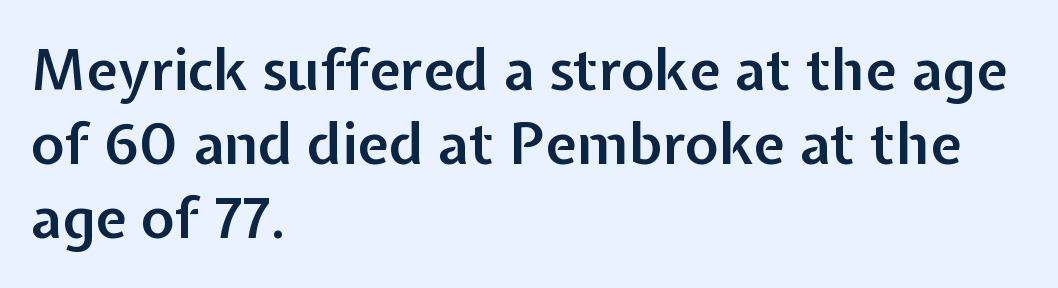
The image shows 57 px semibold sans-serif type, upright; set left-aligned, normal line spacing (1.3x), normal letter spacing, not underlined; low stroke contrast and a medium x-height.
